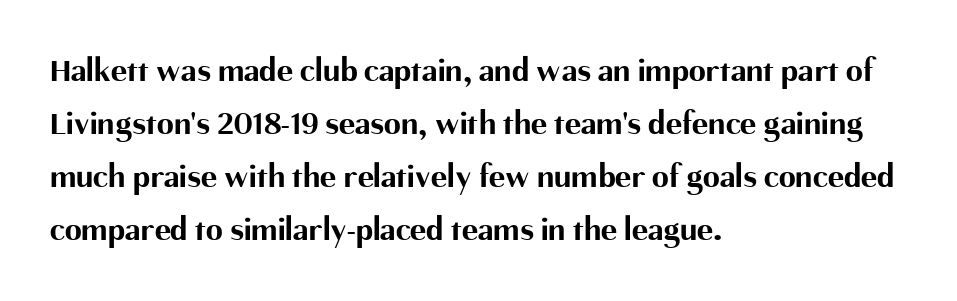
{"serif": "no", "italic": "no", "bold": "yes", "weight": "bold", "width": "normal", "stroke_contrast": "medium", "x_height": "medium", "monospaced": "no", "underline": "no", "align": "left", "line_spacing": "normal", "line_spacing_ratio": 1.56, "letter_spacing": "normal", "letter_spacing_em": 0.0, "glyph_px": 34}
